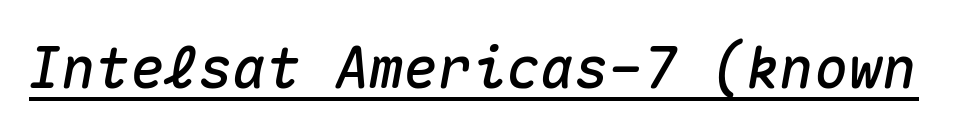
Q: Is the text italic (slanted)? A: Yes, it leans right by about 10 degrees.
Q: Is the text underlined? A: Yes.
Q: Is the spacing between letters normal or unusually wide? A: Normal.
Q: Width (condensed, normal, or wide)? A: Normal.
Q: Stroke contrast? A: Medium.
Q: x-height? A: Medium.
Q: Monospaced? A: Yes.
